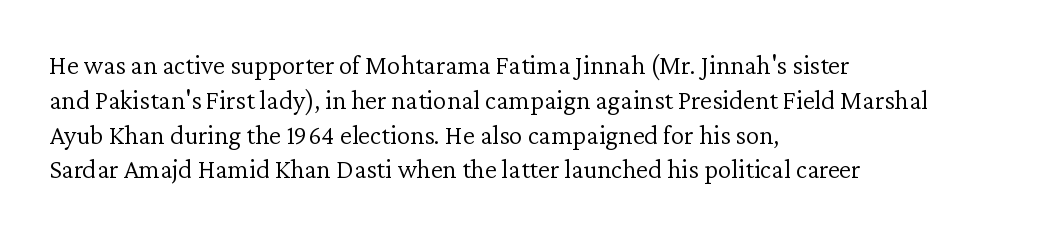
The image shows 27 px text type, upright; set left-aligned, normal line spacing (1.29x), normal letter spacing, not underlined.
